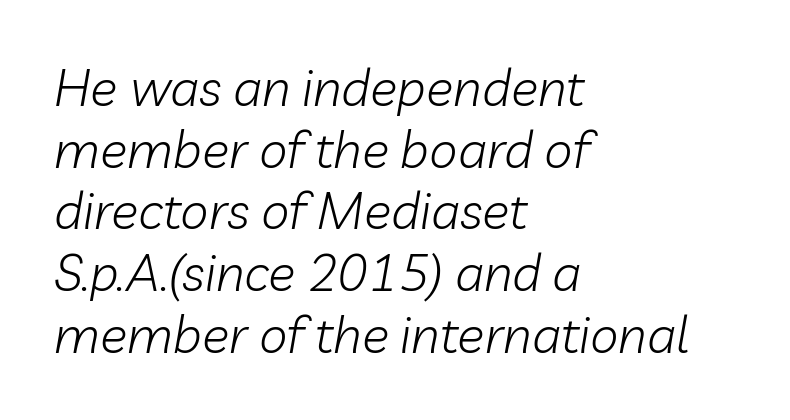
Observe the lean: these are italic letterforms. The letters advance in unequal steps, a hallmark of proportional type. Reading down the block, your eye returns to a fixed left position each line. Descenders are the only things crossing below the line. These lines keep a tight, regular rhythm from letter to letter. No heavy texture on the line: the type isn't bold.
